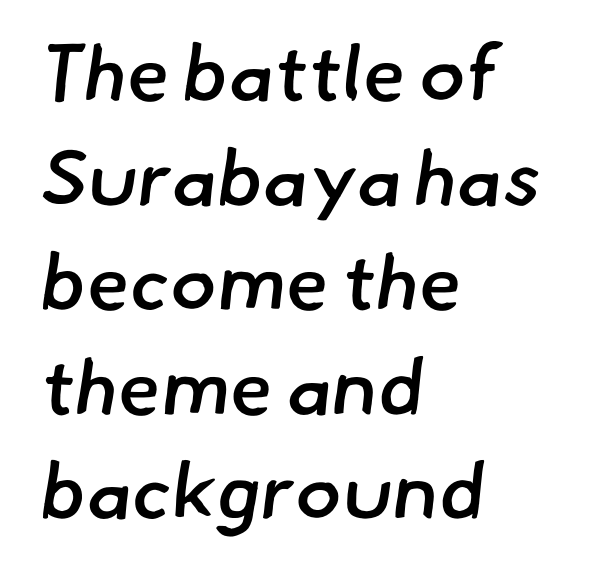
Look at the bottom of the vertical strokes: they stop flat, with no serifs. The letterforms sit shoulder to shoulder at normal distance. A typesetter would call this proportional, since set widths differ per character. Quick note: interline space is typical. Clear beneath every line of the passage. Set as a demibold, roughly 600 on the weight scale.
